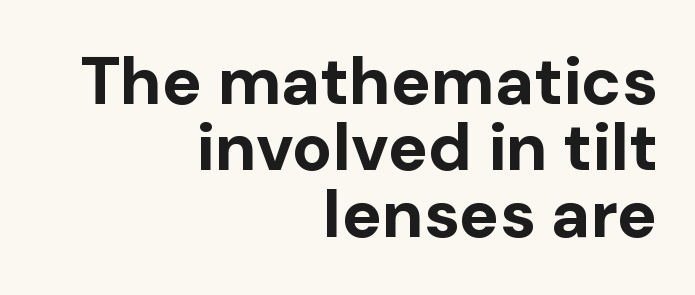
{"serif": "no", "italic": "no", "bold": "yes", "weight": "bold", "width": "normal", "stroke_contrast": "low", "x_height": "medium", "monospaced": "no", "underline": "no", "align": "right", "line_spacing": "tight", "line_spacing_ratio": 0.99, "letter_spacing": "normal", "letter_spacing_em": 0.0, "glyph_px": 67}
